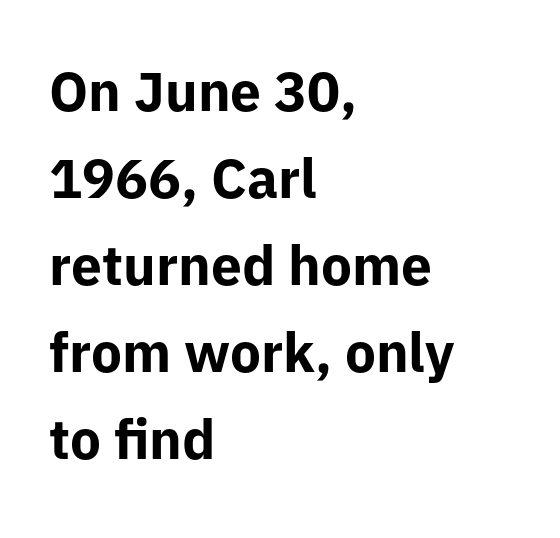
The image shows 55 px bold sans-serif type, upright; set left-aligned, normal line spacing (1.58x), normal letter spacing, not underlined; low stroke contrast and a medium x-height.
